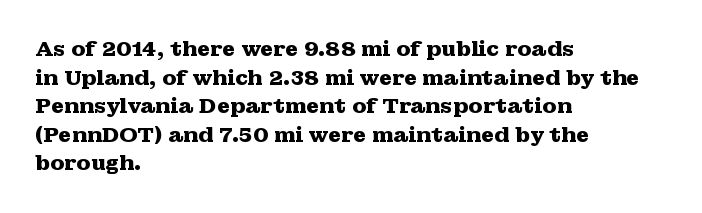
The image shows 21 px bold type, upright; set left-aligned, normal line spacing (1.36x), normal letter spacing, not underlined.
